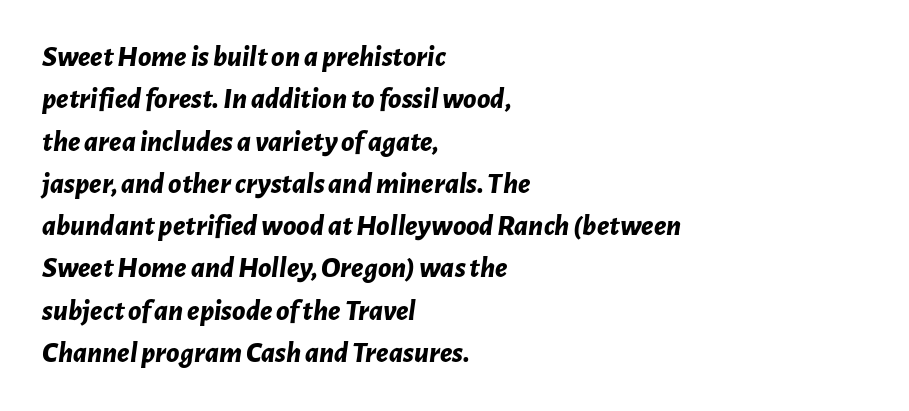
Q: Is the text bold? A: Yes.
Q: Is the text italic (slanted)? A: Yes, it leans right by about 7 degrees.
Q: Is the text underlined? A: No.
Q: How is the paragraph aligned? A: Left-aligned.
Q: Is the spacing between letters normal or unusually wide? A: Normal.
Q: Is the spacing between lines tight, normal or loose? A: Normal.
Q: Width (condensed, normal, or wide)? A: Normal.
Q: Stroke contrast? A: Low.
Q: x-height? A: Medium.
Q: Monospaced? A: No.
